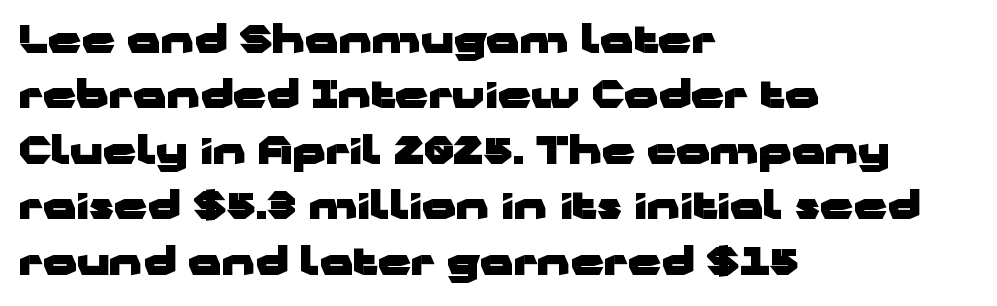
{"serif": "no", "italic": "no", "bold": "yes", "weight": "heavy", "width": "wide", "stroke_contrast": "low", "x_height": "medium", "monospaced": "no", "underline": "no", "align": "left", "line_spacing": "normal", "line_spacing_ratio": 1.5, "letter_spacing": "normal", "letter_spacing_em": 0.0, "glyph_px": 37}
